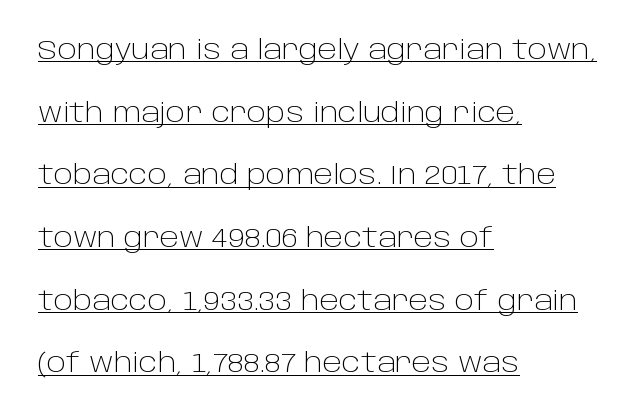
{"italic": "no", "bold": "no", "underline": "yes", "align": "left", "line_spacing": "loose", "line_spacing_ratio": 2.41, "letter_spacing": "normal", "letter_spacing_em": 0.0, "glyph_px": 26}
